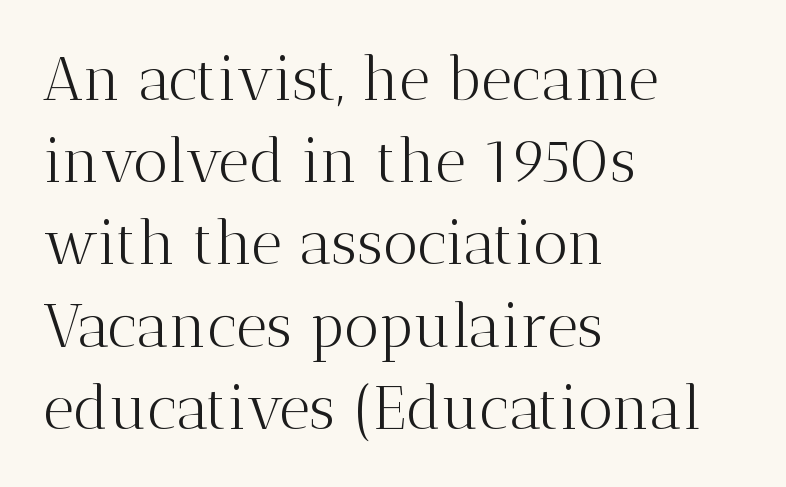
The image shows 60 px light serif type, upright; set left-aligned, normal line spacing (1.37x), normal letter spacing, not underlined; medium stroke contrast and a medium x-height.
